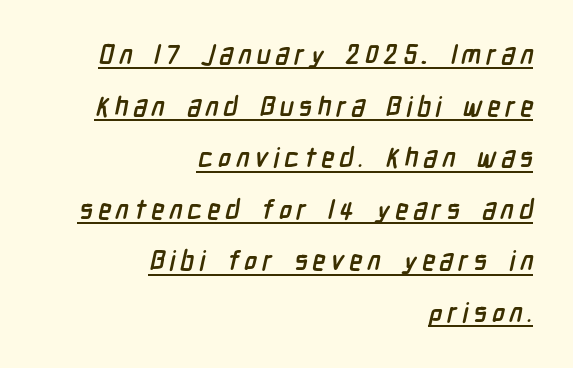
Q: Is the text bold? A: Yes.
Q: Is the text underlined? A: Yes.
Q: How is the paragraph aligned? A: Right-aligned.
Q: Is the spacing between lines tight, normal or loose? A: Loose.
